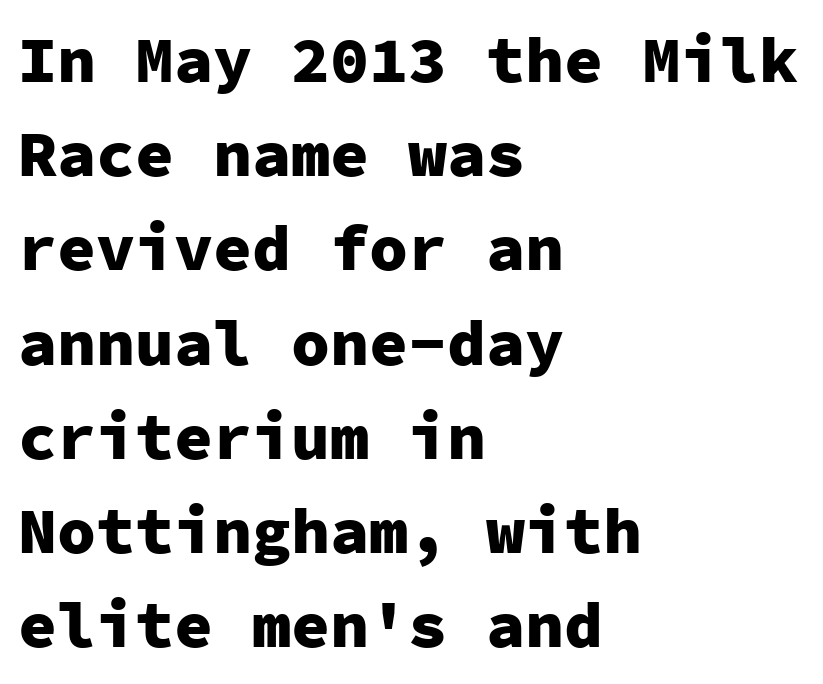
The image shows 65 px heavy sans-serif type, upright, monospaced; set left-aligned, normal line spacing (1.45x), normal letter spacing, not underlined; low stroke contrast and a medium x-height.
